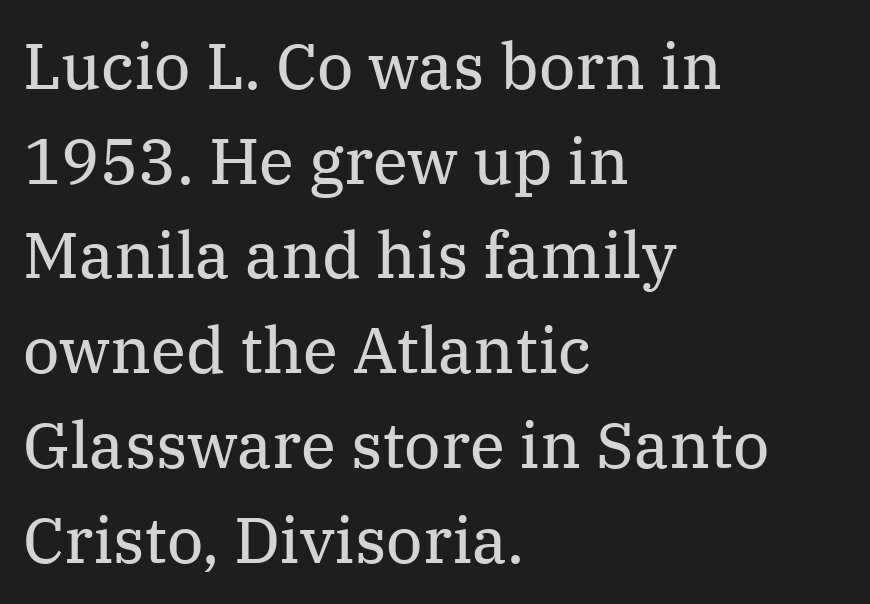
Q: Is the text bold? A: No.
Q: Is the text italic (slanted)? A: No, it is upright.
Q: Is the typeface a serif or a sans-serif typeface? A: Serif.
Q: Is the text underlined? A: No.
Q: How is the paragraph aligned? A: Left-aligned.
Q: Is the spacing between letters normal or unusually wide? A: Normal.
Q: Is the spacing between lines tight, normal or loose? A: Normal.
Q: Width (condensed, normal, or wide)? A: Normal.
Q: Stroke contrast? A: Medium.
Q: x-height? A: Medium.
Q: Monospaced? A: No.
